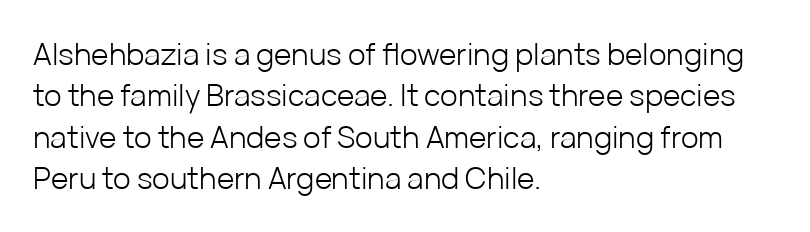
This rendering employs a face without finishing strokes, i.e., a sans-serif. Anything drawn beneath the words? Only blank space. Which margin do the lines hug? The left one — the right edge is uneven. This sample keeps an unexceptional amount of space between lines. Do the characters align in a grid? No, the font is proportional.
